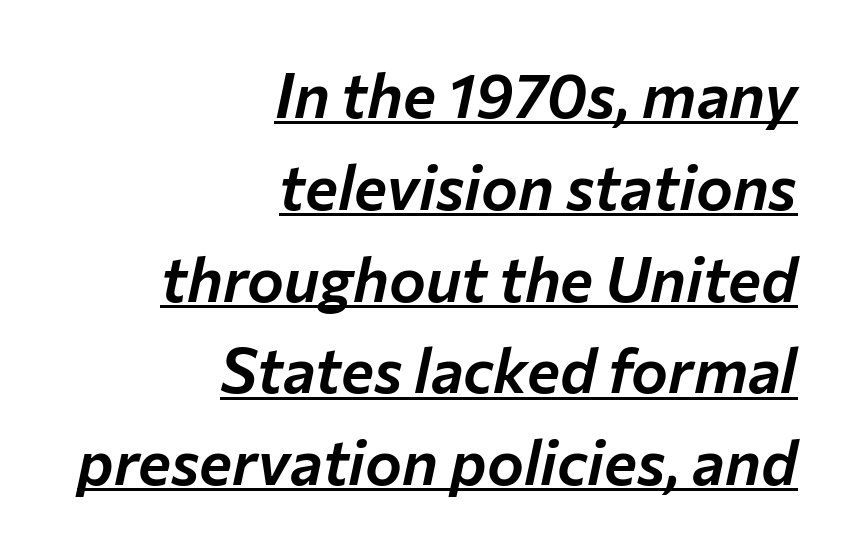
{"italic": "yes", "lean": "right", "slant_degrees": 12, "width": "normal", "stroke_contrast": "low", "x_height": "medium", "monospaced": "no", "underline": "yes", "align": "right", "line_spacing": "normal", "line_spacing_ratio": 1.48, "letter_spacing": "normal", "letter_spacing_em": 0.0, "glyph_px": 62}
